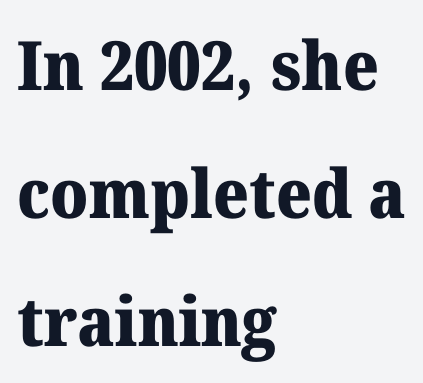
{"serif": "yes", "italic": "no", "bold": "yes", "weight": "heavy", "width": "normal", "stroke_contrast": "medium", "x_height": "medium", "monospaced": "no", "underline": "no", "align": "left", "line_spacing_ratio": 1.88, "letter_spacing": "normal", "letter_spacing_em": 0.0, "glyph_px": 68}
